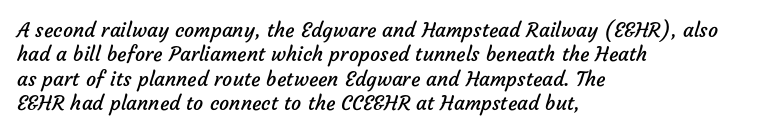
The image shows 20 px text type; set left-aligned, line spacing 1.22x, normal letter spacing, not underlined.
